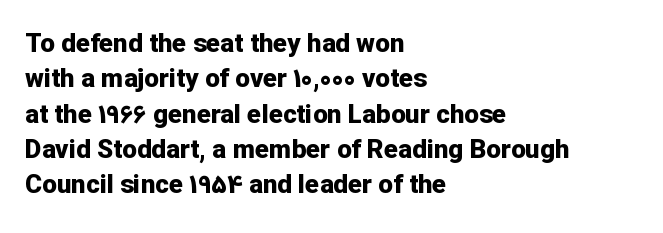
Q: Is the text bold? A: Yes.
Q: Is the text italic (slanted)? A: No, it is upright.
Q: Is the text underlined? A: No.
Q: How is the paragraph aligned? A: Left-aligned.
Q: Is the spacing between letters normal or unusually wide? A: Normal.
Q: Is the spacing between lines tight, normal or loose? A: Normal.
